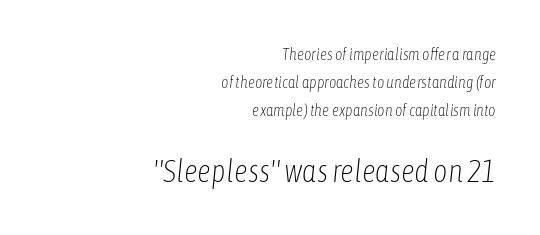
The image shows 31 px light, condensed type, italic (leaning right); set right-aligned, line spacing 1.74x, normal letter spacing, not underlined; the second (bottom) block is 1.94x larger; low stroke contrast and a medium x-height.
